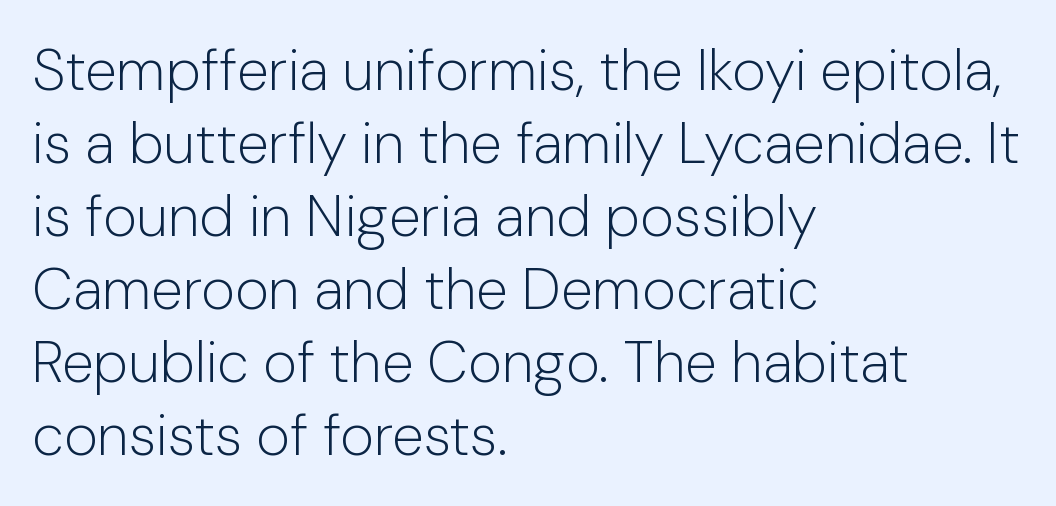
Q: Is the text bold? A: No.
Q: Is the text italic (slanted)? A: No, it is upright.
Q: Is the typeface a serif or a sans-serif typeface? A: Sans-serif.
Q: Is the text underlined? A: No.
Q: How is the paragraph aligned? A: Left-aligned.
Q: Is the spacing between letters normal or unusually wide? A: Normal.
Q: Is the spacing between lines tight, normal or loose? A: Normal.
Q: Width (condensed, normal, or wide)? A: Normal.
Q: Stroke contrast? A: Low.
Q: x-height? A: Medium.
Q: Monospaced? A: No.
